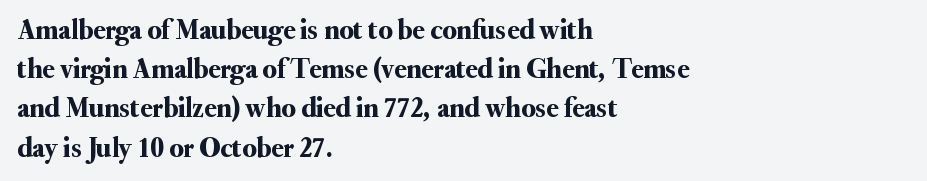
Q: Is the text italic (slanted)? A: No, it is upright.
Q: Is the typeface a serif or a sans-serif typeface? A: Serif.
Q: Is the text underlined? A: No.
Q: How is the paragraph aligned? A: Left-aligned.
Q: Is the spacing between letters normal or unusually wide? A: Normal.
Q: Is the spacing between lines tight, normal or loose? A: Normal.
Q: Width (condensed, normal, or wide)? A: Normal.
Q: Stroke contrast? A: Medium.
Q: x-height? A: Small.
Q: Monospaced? A: No.
